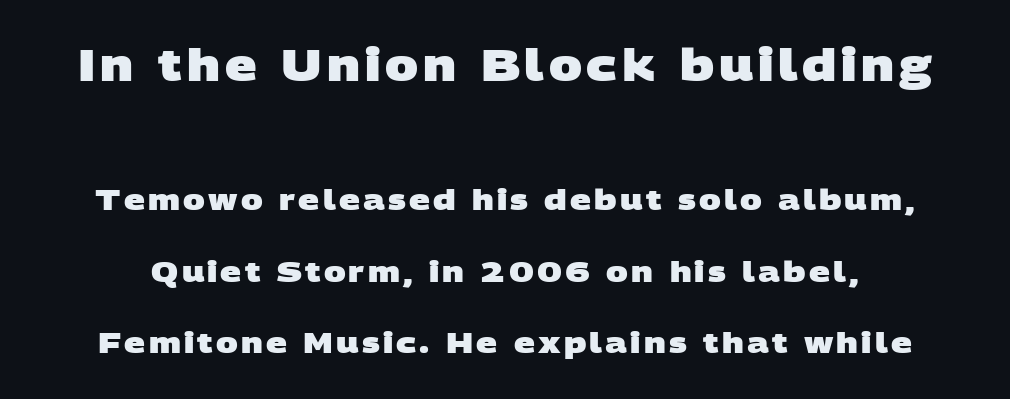
{"serif": "no", "bold": "yes", "weight": "heavy", "width": "wide", "stroke_contrast": "low", "x_height": "large", "monospaced": "no", "underline": "no", "line_spacing": "loose", "line_spacing_ratio": 2.46, "larger_block": "first", "size_ratio": 1.52, "glyph_px": 44}
